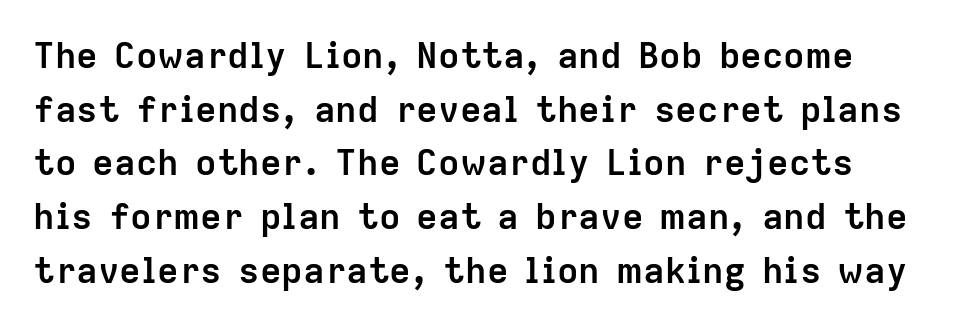
{"serif": "no", "italic": "no", "bold": "yes", "weight": "semibold", "width": "normal", "stroke_contrast": "low", "x_height": "medium", "monospaced": "no", "underline": "no", "line_spacing": "normal", "line_spacing_ratio": 1.49, "letter_spacing": "normal", "letter_spacing_em": 0.0, "glyph_px": 36}
